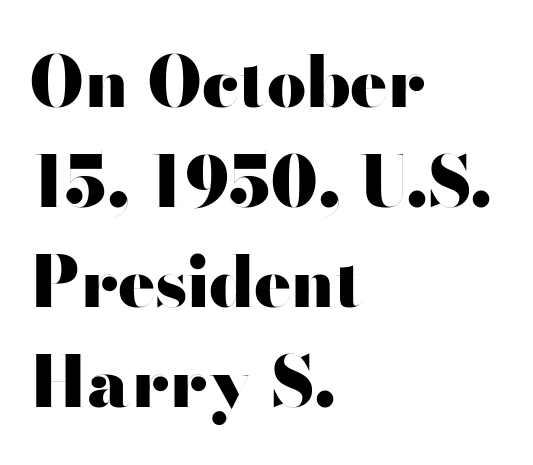
Q: Is the text bold? A: Yes.
Q: Is the text italic (slanted)? A: No, it is upright.
Q: Is the typeface a serif or a sans-serif typeface? A: Serif.
Q: Is the text underlined? A: No.
Q: How is the paragraph aligned? A: Left-aligned.
Q: Is the spacing between letters normal or unusually wide? A: Normal.
Q: Is the spacing between lines tight, normal or loose? A: Normal.
Q: Width (condensed, normal, or wide)? A: Wide.
Q: Stroke contrast? A: High.
Q: x-height? A: Small.
Q: Monospaced? A: No.
